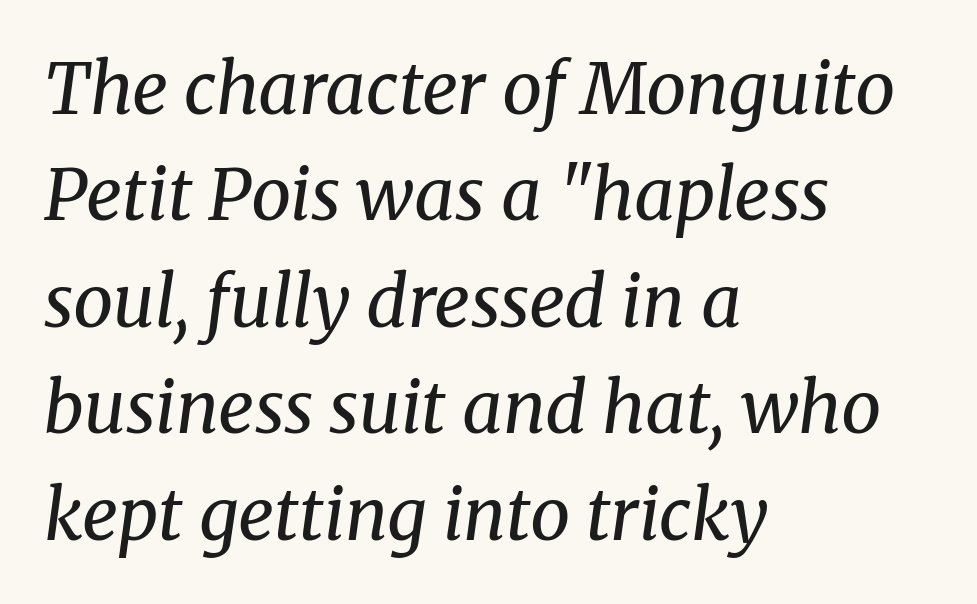
{"serif": "yes", "italic": "yes", "lean": "right", "slant_degrees": 8, "bold": "no", "weight": "regular", "width": "normal", "stroke_contrast": "medium", "x_height": "medium", "monospaced": "no", "underline": "no", "align": "left", "line_spacing": "normal", "line_spacing_ratio": 1.5, "letter_spacing": "normal", "letter_spacing_em": 0.0, "glyph_px": 71}
